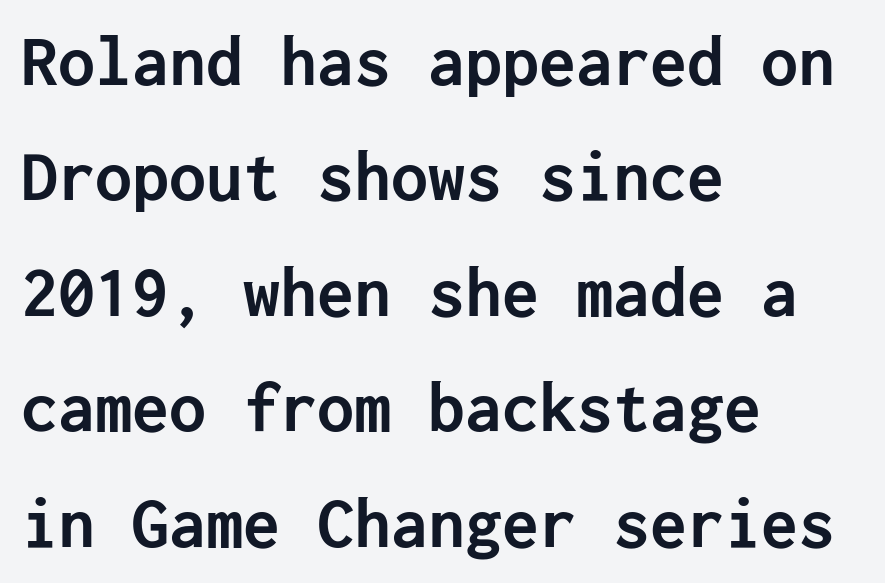
{"serif": "no", "italic": "no", "bold": "yes", "weight": "semibold", "width": "normal", "stroke_contrast": "low", "x_height": "medium", "underline": "no", "align": "left", "line_spacing": "normal", "line_spacing_ratio": 1.56, "letter_spacing": "normal", "letter_spacing_em": 0.0, "glyph_px": 74}
